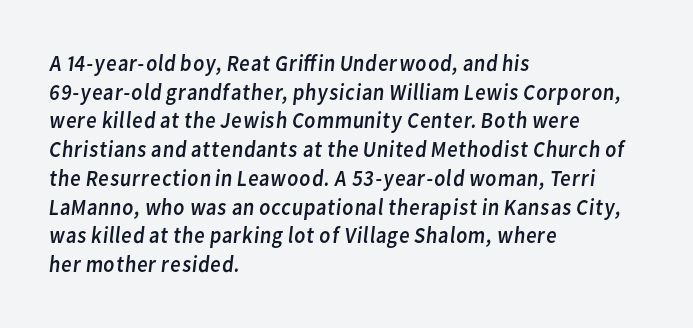
The image shows 23 px text type; set left-aligned, normal line spacing (1.25x), normal letter spacing, not underlined.
